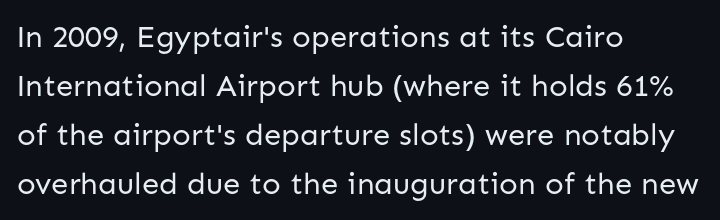
Do the letters lean? They stand straight. Baseline-to-baseline distance is the conventional proportion of letter height. Check where the strokes stop: nothing finishes them off — pure sans. The strip under each line holds only bare page. The typeface has the unassuming heft of standard copy or less.
